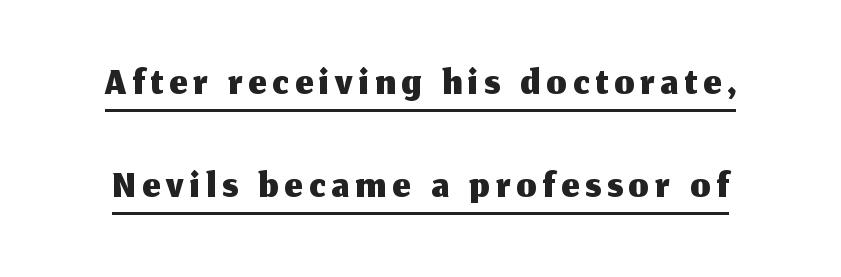
The font family rendered here belongs to the sans-serif group. The typography opts for an upright posture over an oblique one. If you measured baseline to baseline, you'd find a middling distance. Do the characters align in a grid? No, the font is proportional. A continuous stroke trails under the words, as in a hyperlink.
